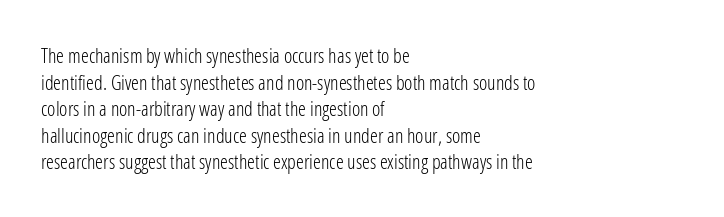
The image shows 20 px text type, upright; set left-aligned, normal line spacing (1.33x), normal letter spacing, not underlined.
